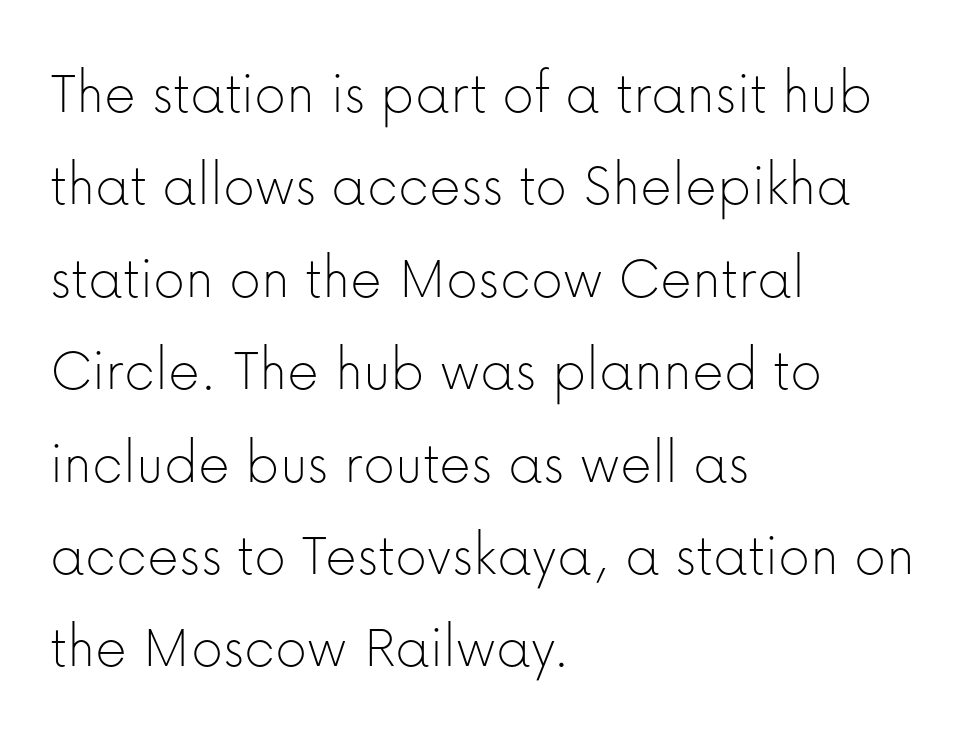
Q: Is the text bold? A: No.
Q: Is the text italic (slanted)? A: No, it is upright.
Q: Is the typeface a serif or a sans-serif typeface? A: Sans-serif.
Q: Is the text underlined? A: No.
Q: How is the paragraph aligned? A: Left-aligned.
Q: Is the spacing between letters normal or unusually wide? A: Normal.
Q: Is the spacing between lines tight, normal or loose? A: Normal.
Q: Width (condensed, normal, or wide)? A: Normal.
Q: Stroke contrast? A: Low.
Q: x-height? A: Medium.
Q: Monospaced? A: No.
